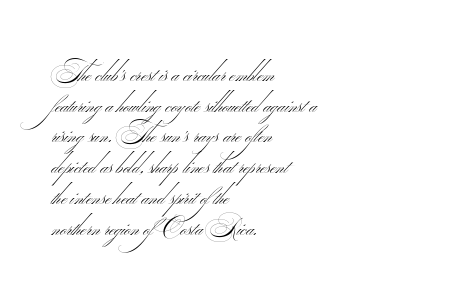
The image shows 25 px text type; set left-aligned, line spacing 1.23x, normal letter spacing, not underlined.
